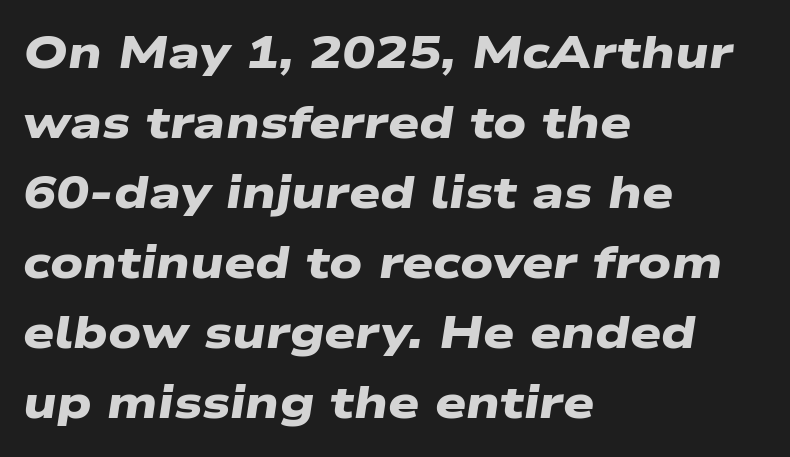
{"serif": "no", "bold": "yes", "weight": "heavy", "width": "wide", "stroke_contrast": "low", "x_height": "medium", "monospaced": "no", "underline": "no", "align": "left", "line_spacing": "normal", "line_spacing_ratio": 1.59, "letter_spacing": "normal", "letter_spacing_em": 0.0, "glyph_px": 44}
